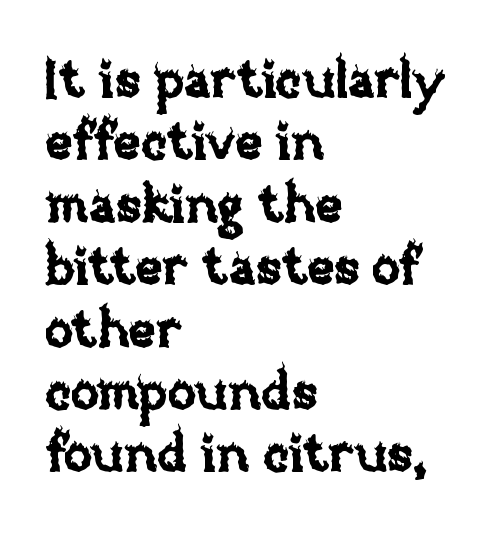
Q: Is the text italic (slanted)? A: No, it is upright.
Q: Is the text underlined? A: No.
Q: How is the paragraph aligned? A: Left-aligned.
Q: Is the spacing between letters normal or unusually wide? A: Normal.
Q: Width (condensed, normal, or wide)? A: Normal.
Q: Stroke contrast? A: Low.
Q: x-height? A: Large.
Q: Monospaced? A: No.
